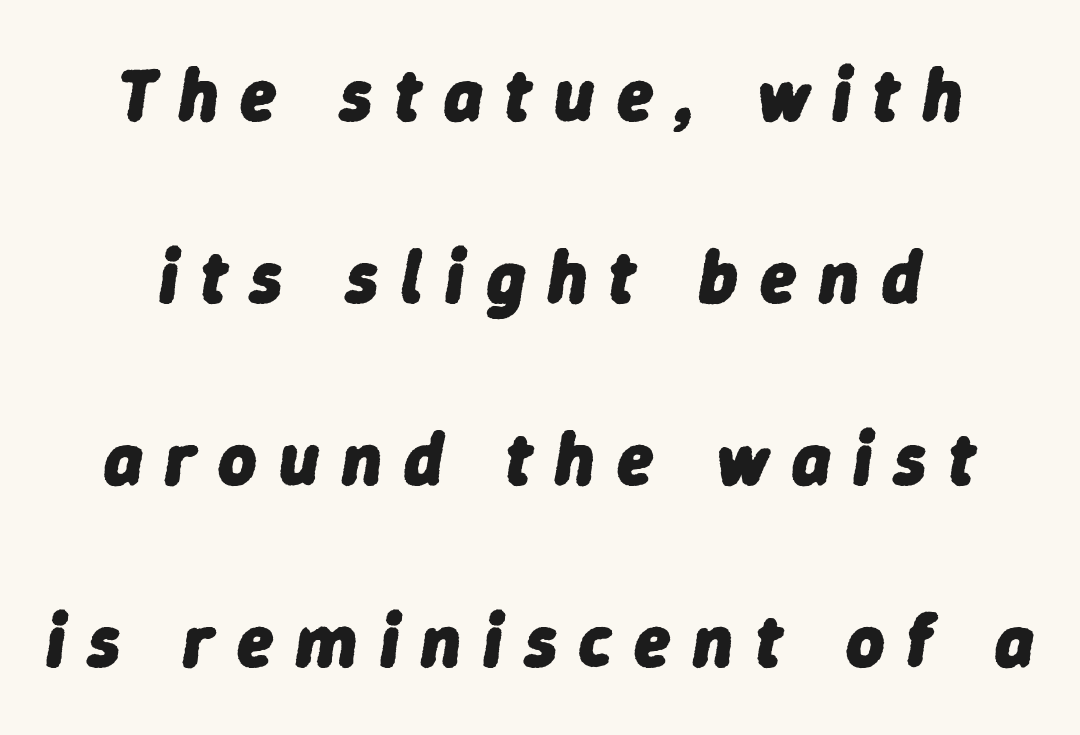
The image shows 74 px heavy type, italic (leaning right); set centered, loose line spacing (2.46x), unusually wide letter spacing (+0.3 em), not underlined; low stroke contrast and a medium x-height.
